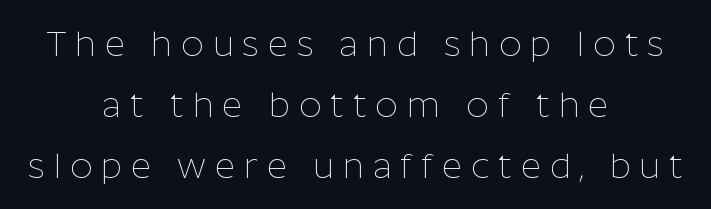
Q: Is the text bold? A: No.
Q: Is the text italic (slanted)? A: No, it is upright.
Q: Is the typeface a serif or a sans-serif typeface? A: Sans-serif.
Q: Is the text underlined? A: No.
Q: How is the paragraph aligned? A: Centered.
Q: Is the spacing between letters normal or unusually wide? A: Unusually wide.
Q: Width (condensed, normal, or wide)? A: Normal.
Q: Stroke contrast? A: Low.
Q: x-height? A: Medium.
Q: Monospaced? A: No.
